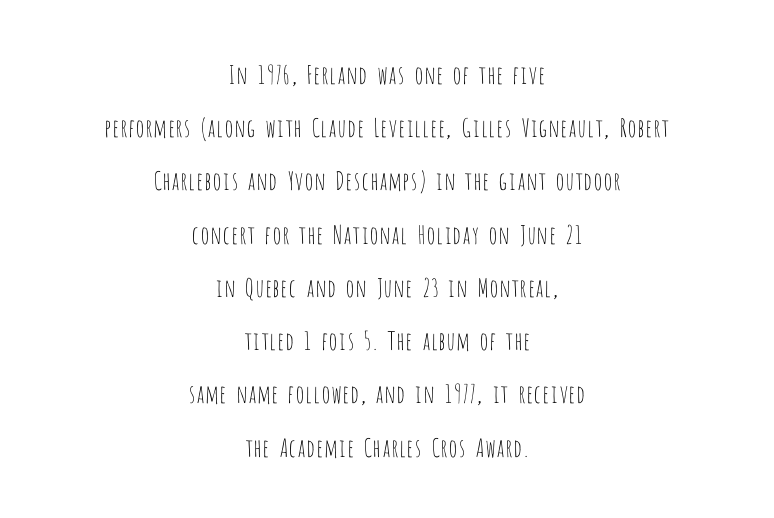
A clean baseline with only descenders dipping below it. Baseline-to-baseline distance is far greater than the letter height. Vertical strokes here are truly vertical. Each stroke keeps to a modest, everyday thickness or less. This rendering leaves character spacing at its baseline value.
